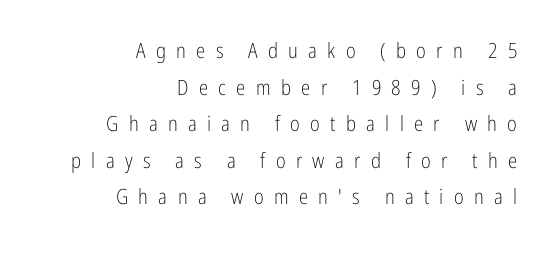
Descender tails drop into unmarked territory. The lettering stays uniformly vertical, giving the passage a roman look. Every row of glyphs terminates at an identical x-position on the right. The tracking reads as deliberately expanded to a designer's eye. The weight would be labelled regular, book, light, or lighter still.
